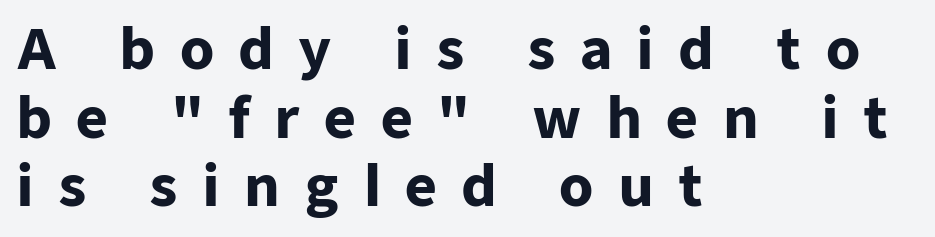
{"serif": "no", "italic": "no", "bold": "yes", "weight": "heavy", "width": "normal", "stroke_contrast": "low", "x_height": "medium", "monospaced": "no", "underline": "no", "align": "left", "line_spacing": "normal", "line_spacing_ratio": 1.25, "letter_spacing": "wide", "letter_spacing_em": 0.44, "glyph_px": 55}
